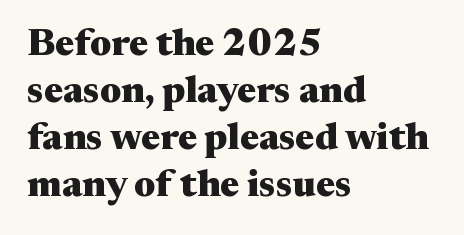
Each letter keeps its own natural width here, so spacing adapts to shape. These lines stack with their left ends in a neat column. Italic: no, the glyphs are upright roman. Spacing between characters is what you'd get straight out of the box. Typographic density is high because the face is bold. In terms of letterform style, serifs are clearly present.
